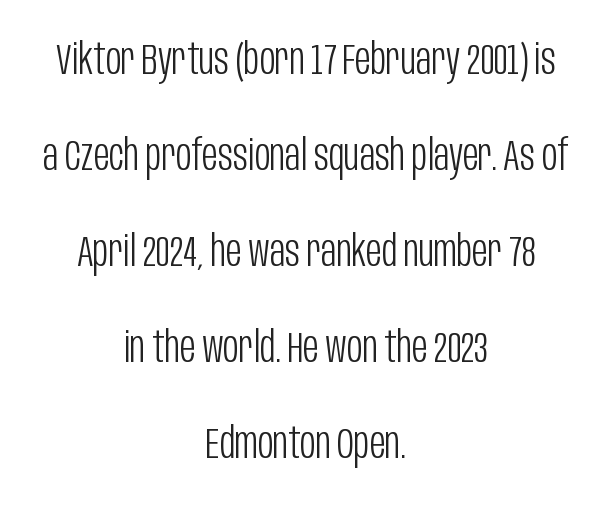
The baseline area is clear. What's the leading like? Stretched, with rows far apart. Proportional: the letters do not fall into vertical columns. This sample uses plain, unmodified letter spacing. The paragraph shown floats in the horizontal middle.
